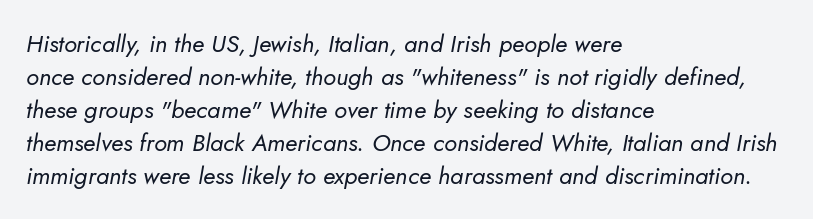
Q: Is the text bold? A: No.
Q: Is the text italic (slanted)? A: Yes, it leans right by about 5 degrees.
Q: Is the text underlined? A: No.
Q: How is the paragraph aligned? A: Left-aligned.
Q: Is the spacing between letters normal or unusually wide? A: Normal.
Q: Is the spacing between lines tight, normal or loose? A: Normal.
